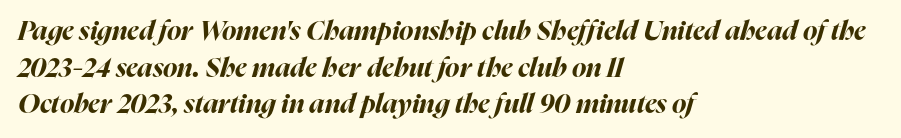
The tracking reads as untouched default to a designer's eye. The paragraph shown leans on its left margin. These lines were composed using italics. How would I describe the line gaps? Plain and ordinary. These lines carry a lot of weight — the face is fully bold.
